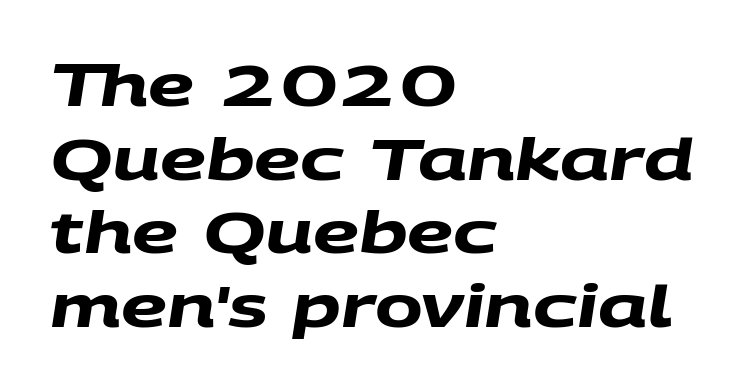
{"serif": "no", "bold": "yes", "weight": "heavy", "width": "wide", "stroke_contrast": "medium", "x_height": "large", "monospaced": "no", "underline": "no", "align": "left", "line_spacing": "normal", "line_spacing_ratio": 1.29, "letter_spacing": "normal", "letter_spacing_em": 0.0, "glyph_px": 57}
